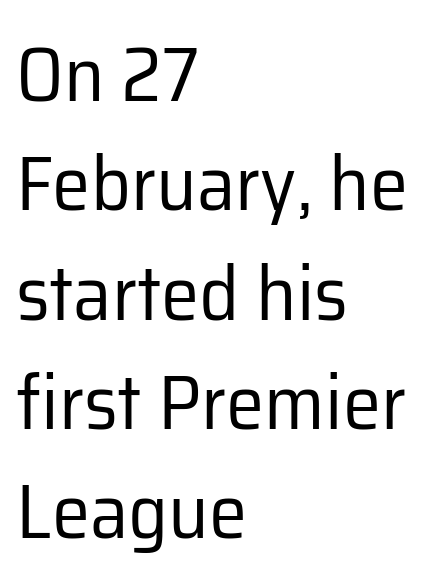
{"serif": "no", "italic": "no", "bold": "no", "weight": "regular", "width": "normal", "stroke_contrast": "low", "x_height": "medium", "monospaced": "no", "underline": "no", "align": "left", "line_spacing": "normal", "line_spacing_ratio": 1.42, "letter_spacing": "normal", "letter_spacing_em": 0.0, "glyph_px": 77}
